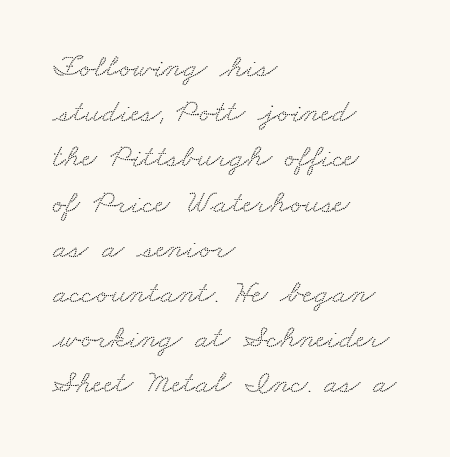
{"serif": "yes", "width": "wide", "stroke_contrast": "low", "x_height": "small", "monospaced": "no", "underline": "no", "align": "left", "line_spacing": "normal", "line_spacing_ratio": 1.37, "letter_spacing": "normal", "letter_spacing_em": 0.0, "glyph_px": 33}
